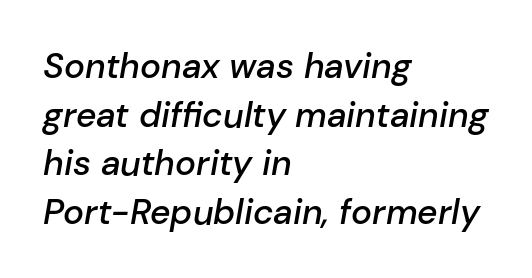
A typesetter would call this leading conventional body-copy spacing. Casual observation: everything's shoved over to the left. Every character sits at an angle, as italics do. A fair bit of extra ink — the face is semibold, not bold. Here the designer chose a conventional face with non-uniform glyph widths. Underline: absent.
